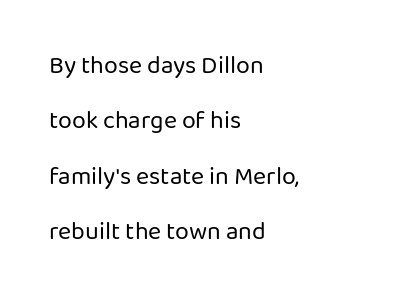
Q: Is the text bold? A: No.
Q: Is the text italic (slanted)? A: No, it is upright.
Q: Is the text underlined? A: No.
Q: How is the paragraph aligned? A: Left-aligned.
Q: Is the spacing between letters normal or unusually wide? A: Normal.
Q: Is the spacing between lines tight, normal or loose? A: Loose.
